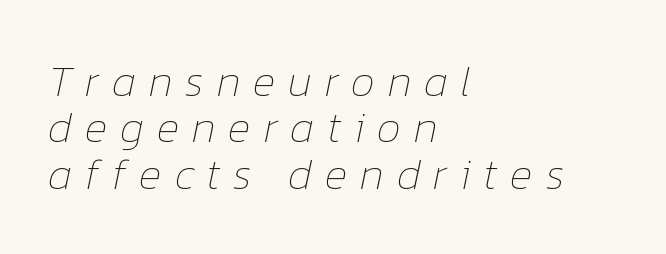
Q: Is the text bold? A: No.
Q: Is the text italic (slanted)? A: Yes, it leans right by about 12 degrees.
Q: Is the text underlined? A: No.
Q: How is the paragraph aligned? A: Left-aligned.
Q: Is the spacing between letters normal or unusually wide? A: Unusually wide.
Q: Is the spacing between lines tight, normal or loose? A: Tight.
Q: Width (condensed, normal, or wide)? A: Normal.
Q: Stroke contrast? A: Low.
Q: x-height? A: Medium.
Q: Monospaced? A: No.
